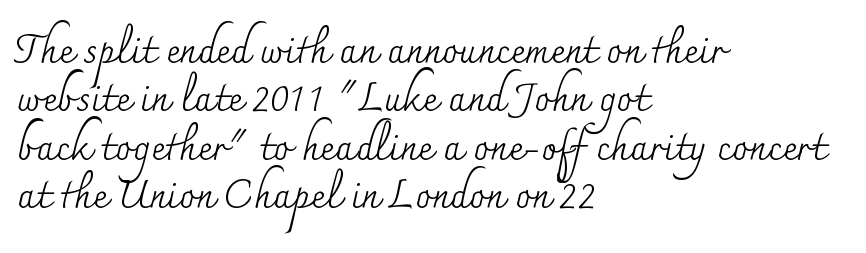
{"serif": "yes", "bold": "no", "weight": "regular", "width": "normal", "stroke_contrast": "medium", "x_height": "small", "monospaced": "no", "underline": "no", "align": "left", "line_spacing_ratio": 1.24, "letter_spacing": "normal", "letter_spacing_em": 0.0, "glyph_px": 39}
